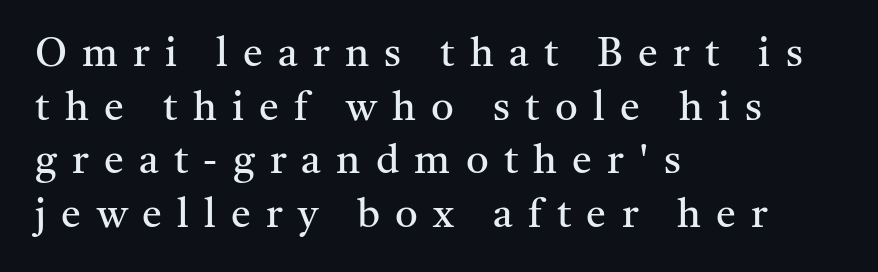
Q: Is the text bold? A: No.
Q: Is the text italic (slanted)? A: No, it is upright.
Q: Is the typeface a serif or a sans-serif typeface? A: Serif.
Q: Is the text underlined? A: No.
Q: How is the paragraph aligned? A: Left-aligned.
Q: Is the spacing between letters normal or unusually wide? A: Unusually wide.
Q: Is the spacing between lines tight, normal or loose? A: Normal.
Q: Width (condensed, normal, or wide)? A: Normal.
Q: Stroke contrast? A: Medium.
Q: x-height? A: Medium.
Q: Monospaced? A: No.
